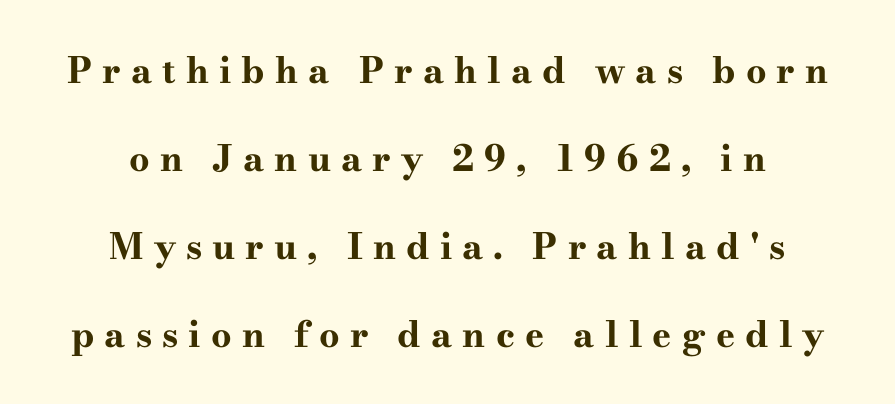
The image shows 36 px bold, wide serif type, upright; set centered, loose line spacing (2.44x), unusually wide letter spacing (+0.28 em), not underlined; high stroke contrast and a small x-height.
